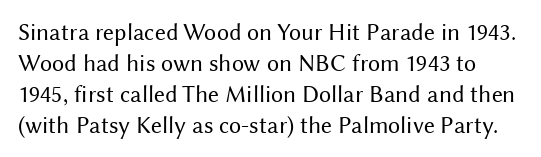
Q: Is the text bold? A: No.
Q: Is the text italic (slanted)? A: No, it is upright.
Q: Is the text underlined? A: No.
Q: Is the spacing between letters normal or unusually wide? A: Normal.
Q: Is the spacing between lines tight, normal or loose? A: Normal.
